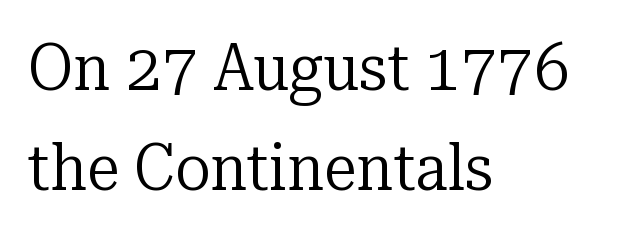
Q: Is the text bold? A: No.
Q: Is the text italic (slanted)? A: No, it is upright.
Q: Is the typeface a serif or a sans-serif typeface? A: Serif.
Q: Is the text underlined? A: No.
Q: How is the paragraph aligned? A: Left-aligned.
Q: Is the spacing between letters normal or unusually wide? A: Normal.
Q: Is the spacing between lines tight, normal or loose? A: Normal.
Q: Width (condensed, normal, or wide)? A: Normal.
Q: Stroke contrast? A: Low.
Q: x-height? A: Medium.
Q: Monospaced? A: No.
